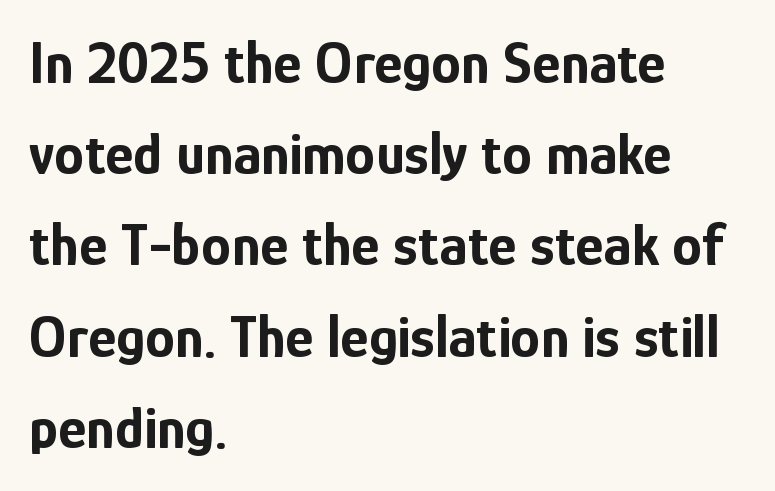
{"serif": "no", "italic": "no", "bold": "yes", "weight": "bold", "width": "condensed", "stroke_contrast": "low", "x_height": "medium", "monospaced": "no", "underline": "no", "align": "left", "line_spacing": "normal", "line_spacing_ratio": 1.52, "letter_spacing": "normal", "letter_spacing_em": 0.0, "glyph_px": 60}
